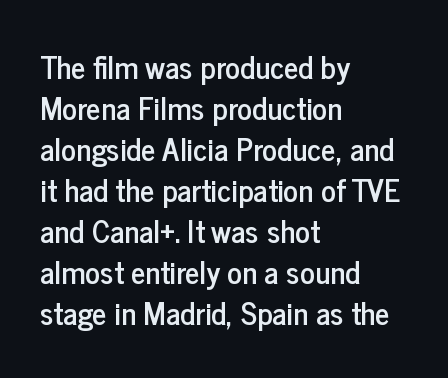
The letters advance in unequal steps, a hallmark of proportional type. Is there any slant? The stems are plumb. Typographically, this falls in the sans-serif category. The paragraph shown leans on its left margin.
